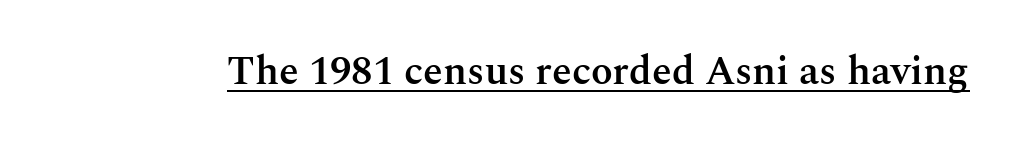
{"serif": "yes", "italic": "no", "bold": "semi", "weight": "semibold", "width": "normal", "stroke_contrast": "medium", "x_height": "medium", "monospaced": "no", "underline": "yes", "letter_spacing": "normal", "letter_spacing_em": 0.0, "glyph_px": 40}
